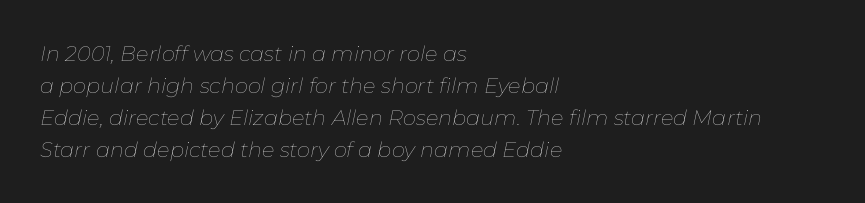
The image shows 21 px text type, italic (leaning right); set left-aligned, normal line spacing (1.52x), normal letter spacing, not underlined.
